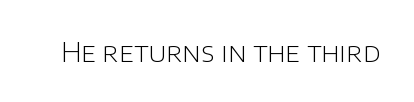
Q: Is the text bold? A: No.
Q: Is the text italic (slanted)? A: No, it is upright.
Q: Is the text underlined? A: No.
Q: Is the spacing between letters normal or unusually wide? A: Normal.
